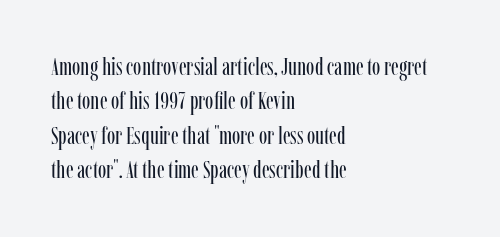
Spacing between characters is what you'd get straight out of the box. The passage shown is not underscored anywhere. The lines in this sample share a left origin and differ only in where they stop. The lines sit at an ordinary, default distance from one another. Is the type heavy? It reads as light-to-regular instead.
